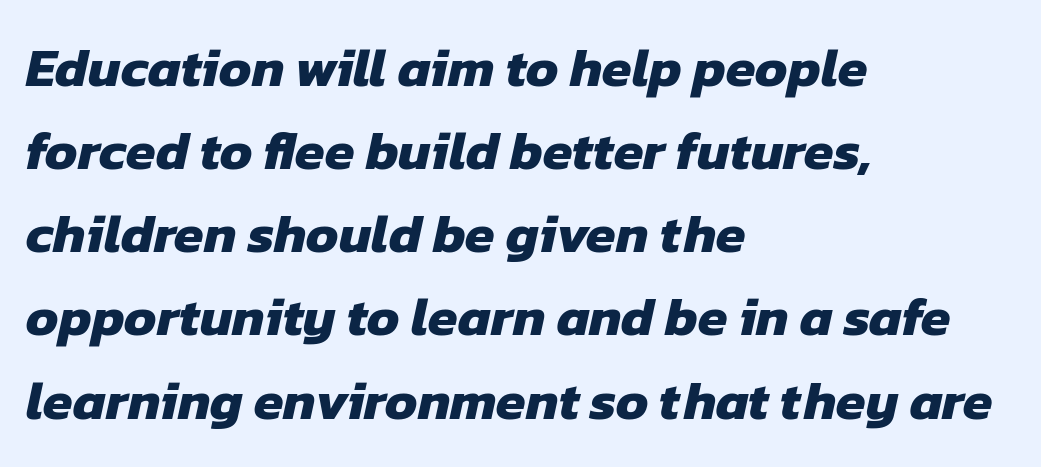
The image shows 54 px heavy sans-serif type; set left-aligned, normal line spacing (1.54x), normal letter spacing, not underlined; low stroke contrast and a medium x-height.
